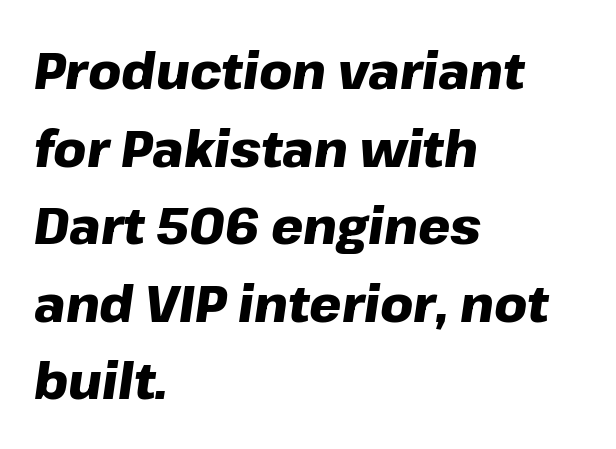
{"italic": "yes", "lean": "right", "slant_degrees": 8, "bold": "yes", "weight": "heavy", "width": "normal", "stroke_contrast": "low", "x_height": "medium", "monospaced": "no", "underline": "no", "align": "left", "line_spacing": "normal", "line_spacing_ratio": 1.52, "letter_spacing": "normal", "letter_spacing_em": 0.0, "glyph_px": 51}
